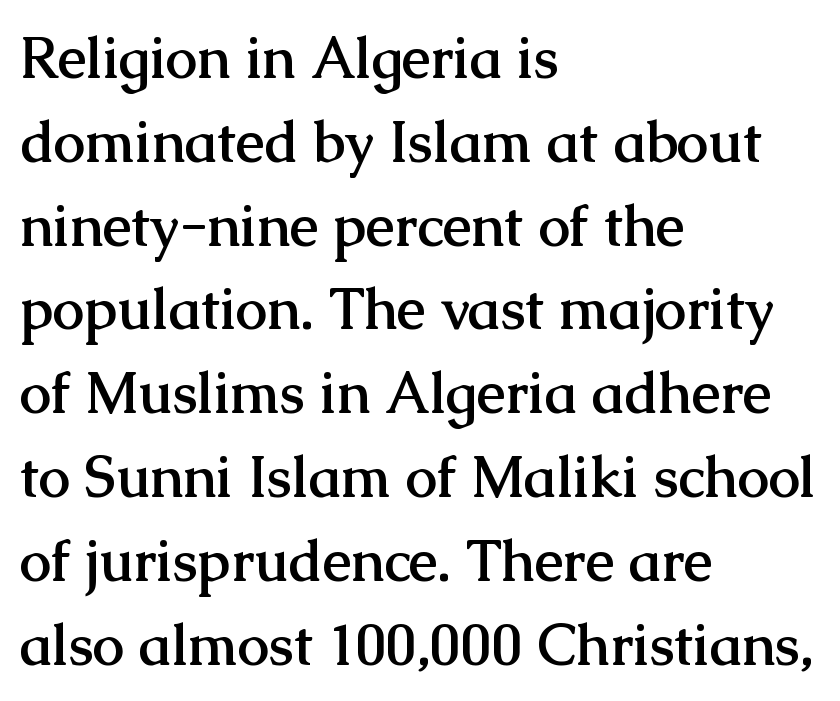
Q: Is the text bold? A: Yes.
Q: Is the text italic (slanted)? A: No, it is upright.
Q: Is the typeface a serif or a sans-serif typeface? A: Serif.
Q: Is the text underlined? A: No.
Q: How is the paragraph aligned? A: Left-aligned.
Q: Is the spacing between letters normal or unusually wide? A: Normal.
Q: Is the spacing between lines tight, normal or loose? A: Normal.
Q: Width (condensed, normal, or wide)? A: Normal.
Q: Stroke contrast? A: Medium.
Q: x-height? A: Medium.
Q: Monospaced? A: No.
